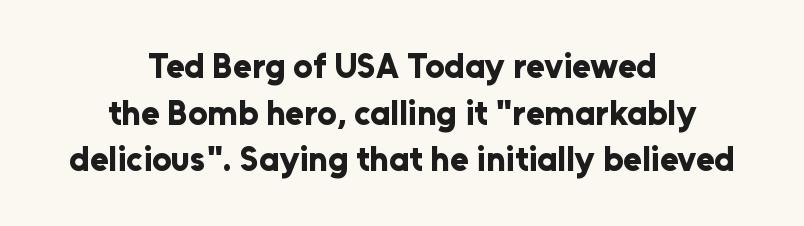
{"serif": "no", "italic": "no", "bold": "yes", "weight": "bold", "width": "normal", "stroke_contrast": "low", "x_height": "medium", "monospaced": "no", "underline": "no", "align": "center", "line_spacing": "normal", "line_spacing_ratio": 1.37, "letter_spacing": "normal", "letter_spacing_em": 0.0, "glyph_px": 34}
